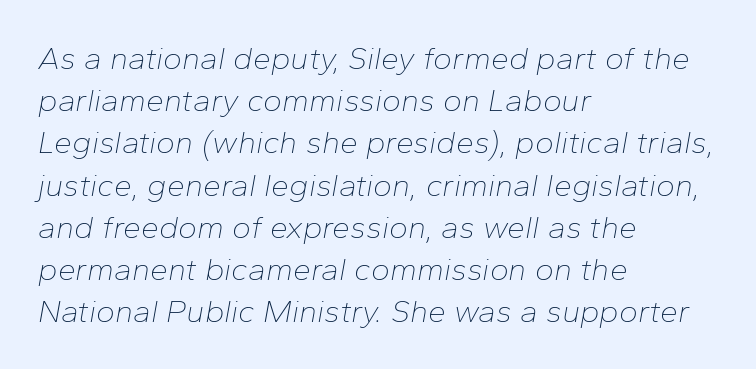
The image shows 32 px thin type, italic (leaning right); set left-aligned, normal line spacing (1.32x), normal letter spacing, not underlined; low stroke contrast and a medium x-height.
